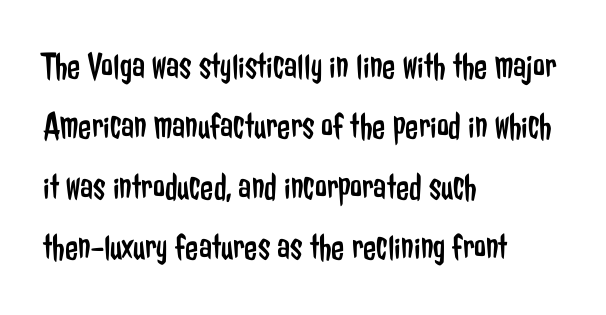
The image shows 38 px regular-weight, condensed sans-serif type, upright; set left-aligned, normal line spacing (1.59x), normal letter spacing, not underlined; low stroke contrast and a medium x-height.
